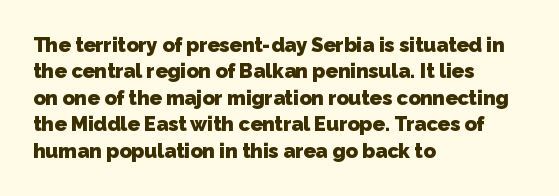
{"bold": "yes", "underline": "no", "align": "left", "line_spacing": "normal", "line_spacing_ratio": 1.32, "letter_spacing": "normal", "letter_spacing_em": 0.0, "glyph_px": 20}
